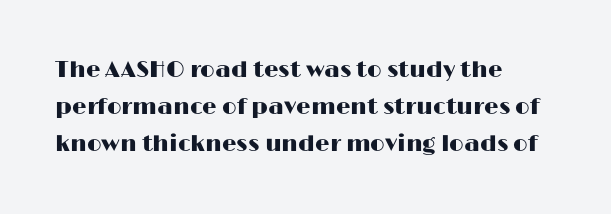
Q: Is the text italic (slanted)? A: No, it is upright.
Q: Is the text underlined? A: No.
Q: How is the paragraph aligned? A: Left-aligned.
Q: Is the spacing between letters normal or unusually wide? A: Normal.
Q: Is the spacing between lines tight, normal or loose? A: Normal.
